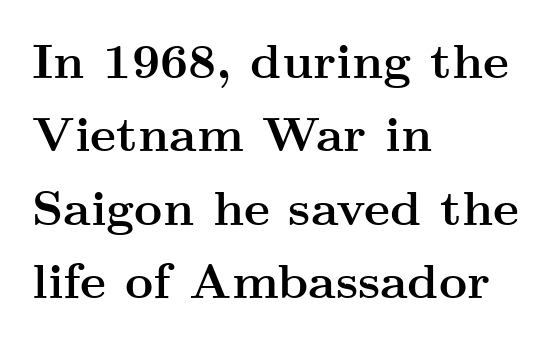
Q: Is the text bold? A: Yes.
Q: Is the text italic (slanted)? A: No, it is upright.
Q: Is the typeface a serif or a sans-serif typeface? A: Serif.
Q: Is the text underlined? A: No.
Q: How is the paragraph aligned? A: Left-aligned.
Q: Is the spacing between letters normal or unusually wide? A: Normal.
Q: Is the spacing between lines tight, normal or loose? A: Normal.
Q: Width (condensed, normal, or wide)? A: Wide.
Q: Stroke contrast? A: Medium.
Q: x-height? A: Small.
Q: Monospaced? A: No.
